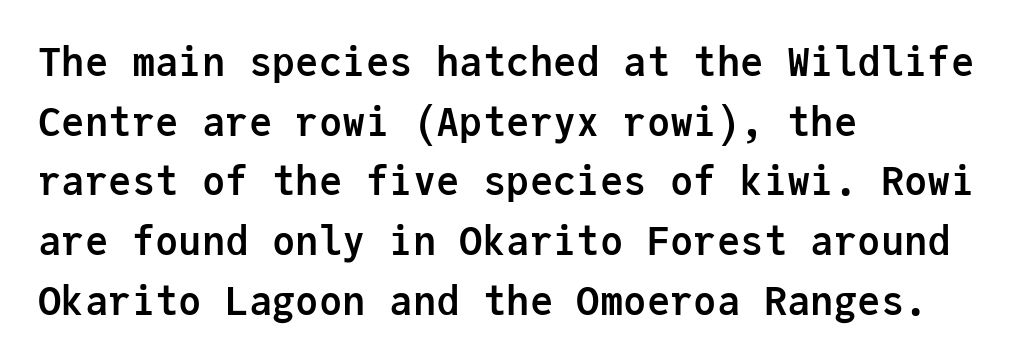
The image shows 39 px semibold sans-serif type, upright, monospaced; set left-aligned, normal line spacing (1.53x), normal letter spacing, not underlined; low stroke contrast and a medium x-height.
